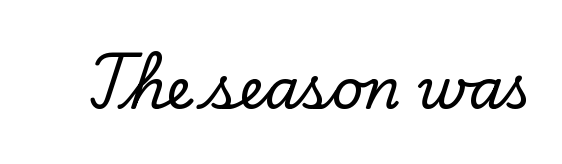
{"serif": "yes", "width": "normal", "stroke_contrast": "low", "x_height": "small", "monospaced": "no", "underline": "no", "letter_spacing": "normal", "letter_spacing_em": 0.0, "glyph_px": 56}
